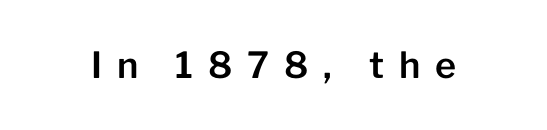
The image shows 36 px sans-serif type, upright; set unusually wide letter spacing (+0.41 em), not underlined; low stroke contrast and a medium x-height.
